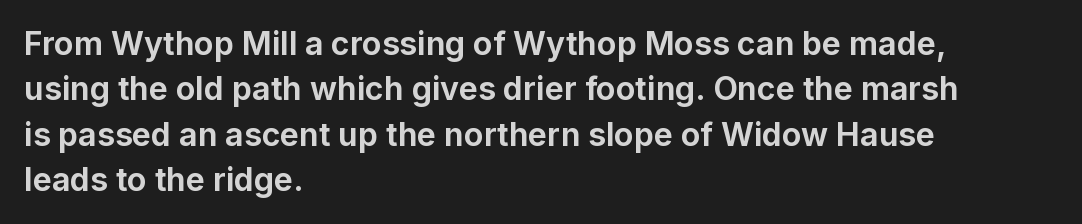
{"serif": "no", "italic": "no", "bold": "yes", "weight": "bold", "width": "normal", "stroke_contrast": "low", "x_height": "medium", "monospaced": "no", "underline": "no", "align": "left", "line_spacing": "normal", "line_spacing_ratio": 1.42, "letter_spacing": "normal", "letter_spacing_em": 0.0, "glyph_px": 32}
